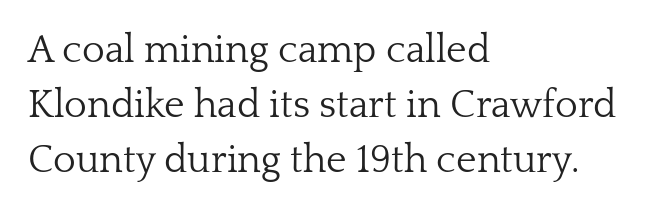
The typography opts for an upright posture over an oblique one. Words float on clear page, feet unadorned. Evenly set lines give the paragraph a standard silhouette. Stroke terminals: seriffed. The horizontal fit of the characters is conventional and even.
